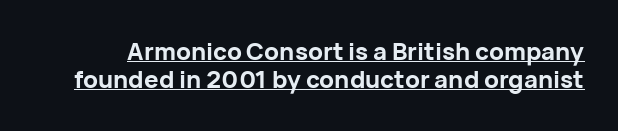
{"italic": "no", "bold": "yes", "underline": "yes", "line_spacing_ratio": 1.18, "letter_spacing": "normal", "letter_spacing_em": 0.0, "glyph_px": 24}
